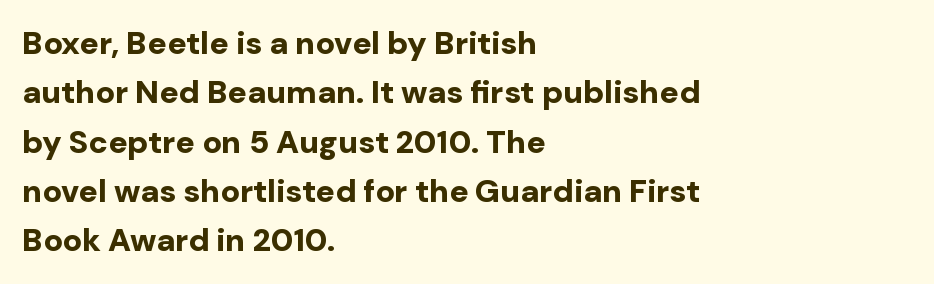
The baseline area is clear. The passage shown is typed in a proportional face where columns would drift. Italic: no, the glyphs are upright roman. These words are printed bold, with thick strokes throughout. This sample keeps an unexceptional amount of space between lines.
